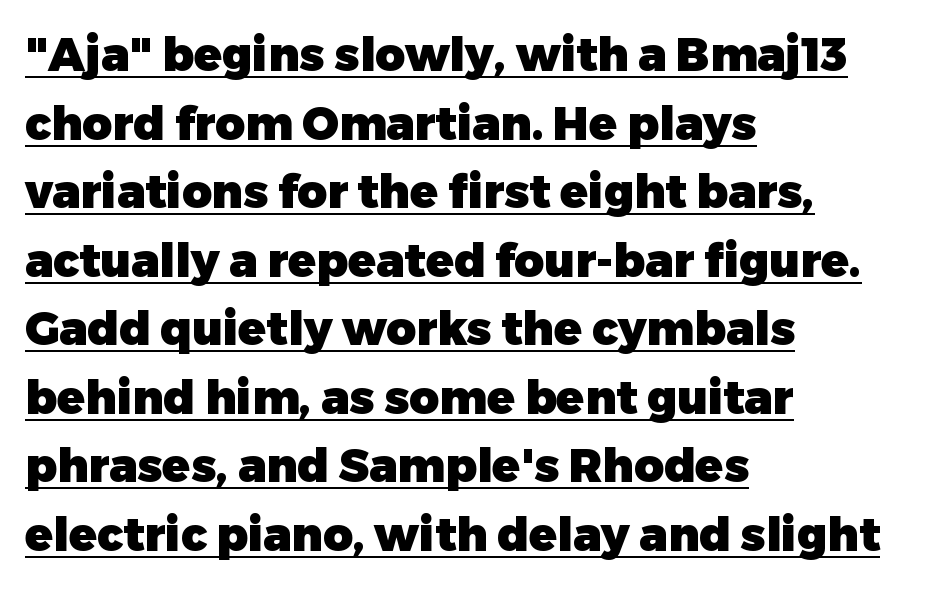
Q: Is the text bold? A: Yes.
Q: Is the text italic (slanted)? A: No, it is upright.
Q: Is the typeface a serif or a sans-serif typeface? A: Sans-serif.
Q: Is the text underlined? A: Yes.
Q: How is the paragraph aligned? A: Left-aligned.
Q: Is the spacing between letters normal or unusually wide? A: Normal.
Q: Is the spacing between lines tight, normal or loose? A: Normal.
Q: Width (condensed, normal, or wide)? A: Normal.
Q: Stroke contrast? A: Low.
Q: x-height? A: Medium.
Q: Monospaced? A: No.
